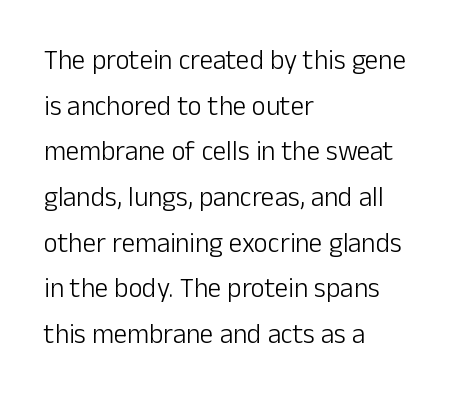
The letters sit at their default tracking, neither squeezed nor spread. No extra ink here — the face is not bold. Glance below the letters and you will spot only blank space. Alignment: flush left.
